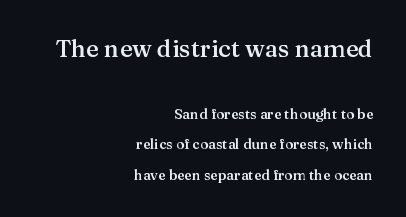
{"italic": "no", "bold": "semi", "underline": "no", "align": "right", "line_spacing": "loose", "line_spacing_ratio": 2.18, "letter_spacing": "normal", "letter_spacing_em": 0.0, "larger_block": "first", "size_ratio": 1.71, "glyph_px": 24}
